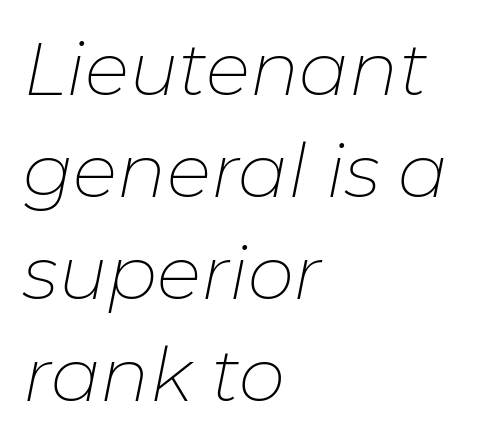
{"italic": "yes", "lean": "right", "slant_degrees": 11, "bold": "no", "weight": "thin", "width": "normal", "stroke_contrast": "low", "x_height": "medium", "monospaced": "no", "underline": "no", "align": "left", "line_spacing": "normal", "line_spacing_ratio": 1.38, "letter_spacing": "normal", "letter_spacing_em": 0.0, "glyph_px": 74}
